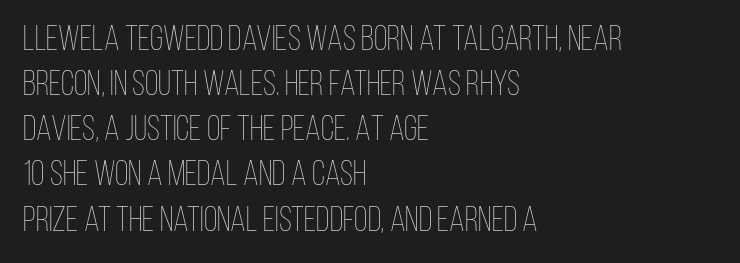
{"italic": "no", "bold": "no", "weight": "thin", "width": "condensed", "stroke_contrast": "low", "x_height": "large", "monospaced": "no", "underline": "no", "align": "left", "line_spacing": "normal", "line_spacing_ratio": 1.29, "letter_spacing": "normal", "letter_spacing_em": 0.0, "glyph_px": 35}
